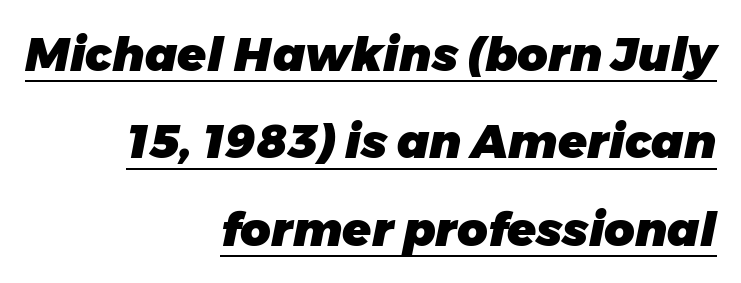
The image shows 47 px heavy type, italic (leaning right); set right-aligned, line spacing 1.86x, normal letter spacing, underlined; low stroke contrast and a medium x-height.
